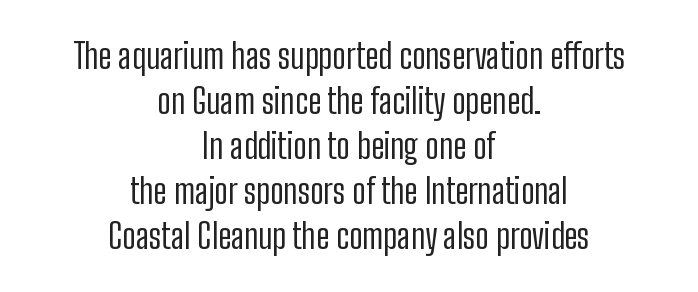
Q: Is the text bold? A: No.
Q: Is the text italic (slanted)? A: No, it is upright.
Q: Is the typeface a serif or a sans-serif typeface? A: Sans-serif.
Q: Is the text underlined? A: No.
Q: How is the paragraph aligned? A: Centered.
Q: Is the spacing between letters normal or unusually wide? A: Normal.
Q: Is the spacing between lines tight, normal or loose? A: Normal.
Q: Width (condensed, normal, or wide)? A: Condensed.
Q: Stroke contrast? A: Low.
Q: x-height? A: Medium.
Q: Monospaced? A: No.
